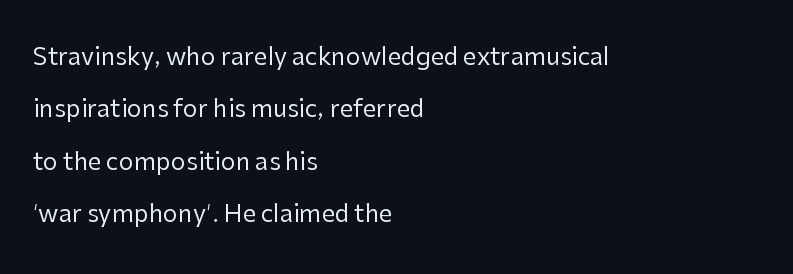
Q: Is the text bold? A: No.
Q: Is the text italic (slanted)? A: No, it is upright.
Q: Is the text underlined? A: No.
Q: How is the paragraph aligned? A: Left-aligned.
Q: Is the spacing between letters normal or unusually wide? A: Normal.
Q: Is the spacing between lines tight, normal or loose? A: Loose.
